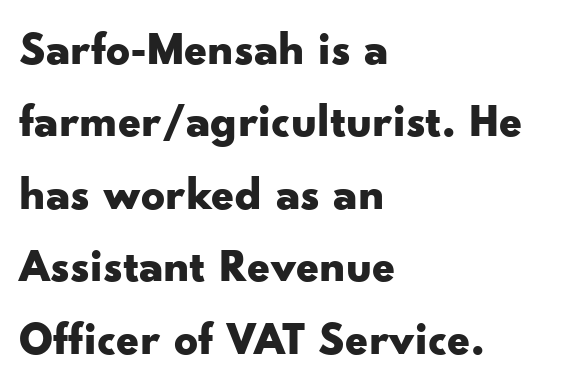
{"serif": "no", "italic": "no", "bold": "yes", "weight": "bold", "width": "wide", "stroke_contrast": "low", "x_height": "small", "monospaced": "no", "underline": "no", "align": "left", "line_spacing": "normal", "line_spacing_ratio": 1.54, "letter_spacing": "normal", "letter_spacing_em": 0.0, "glyph_px": 47}
